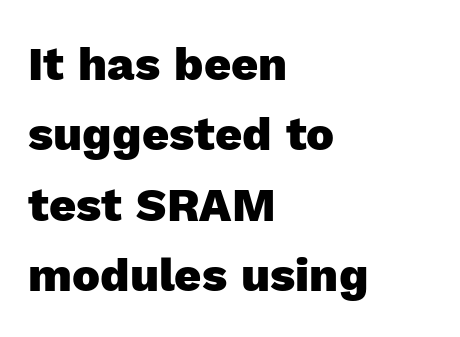
Q: Is the text bold? A: Yes.
Q: Is the text italic (slanted)? A: No, it is upright.
Q: Is the typeface a serif or a sans-serif typeface? A: Sans-serif.
Q: Is the text underlined? A: No.
Q: How is the paragraph aligned? A: Left-aligned.
Q: Is the spacing between letters normal or unusually wide? A: Normal.
Q: Is the spacing between lines tight, normal or loose? A: Normal.
Q: Width (condensed, normal, or wide)? A: Normal.
Q: x-height? A: Medium.
Q: Monospaced? A: No.
